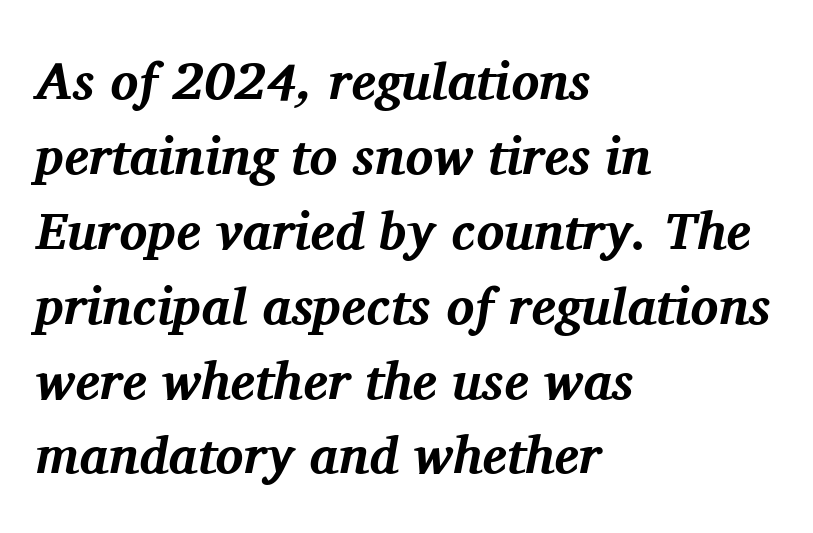
I'd call this a serif setting — the letters wear small feet. Emphasis-style slanted type is in use. There is no visible air inserted between adjacent glyphs. Any mark beneath the type? The region is blank. Visually the block forms a straight wall on the left and a jagged coastline on the right. The passage shown is typed in a proportional face where columns would drift.
